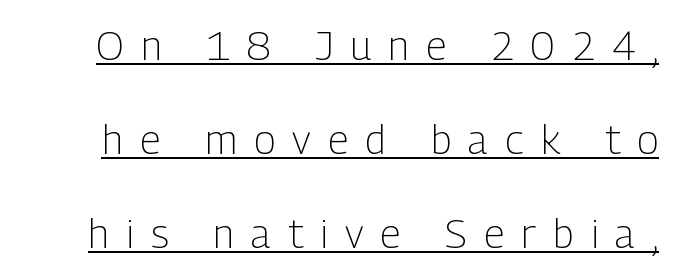
{"serif": "no", "italic": "no", "bold": "no", "weight": "light", "width": "condensed", "stroke_contrast": "low", "x_height": "medium", "monospaced": "no", "underline": "yes", "line_spacing": "loose", "line_spacing_ratio": 2.35, "letter_spacing": "wide", "letter_spacing_em": 0.43, "glyph_px": 40}
